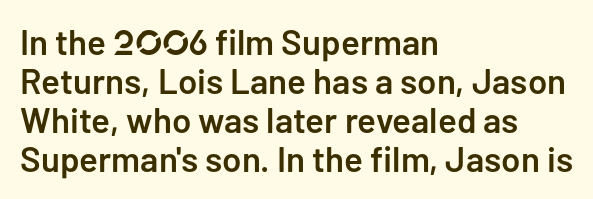
The image shows 35 px semibold sans-serif type, upright; set left-aligned, tight line spacing (1.11x), normal letter spacing, not underlined; low stroke contrast and a medium x-height.
